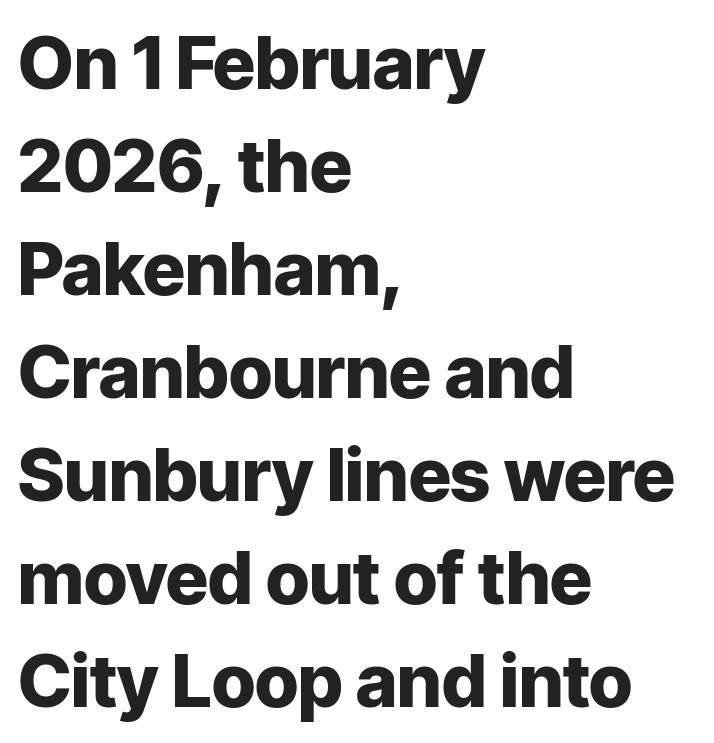
Q: Is the text bold? A: Yes.
Q: Is the text italic (slanted)? A: No, it is upright.
Q: Is the typeface a serif or a sans-serif typeface? A: Sans-serif.
Q: Is the text underlined? A: No.
Q: How is the paragraph aligned? A: Left-aligned.
Q: Is the spacing between letters normal or unusually wide? A: Normal.
Q: Is the spacing between lines tight, normal or loose? A: Normal.
Q: Width (condensed, normal, or wide)? A: Normal.
Q: Stroke contrast? A: Low.
Q: x-height? A: Medium.
Q: Monospaced? A: No.
